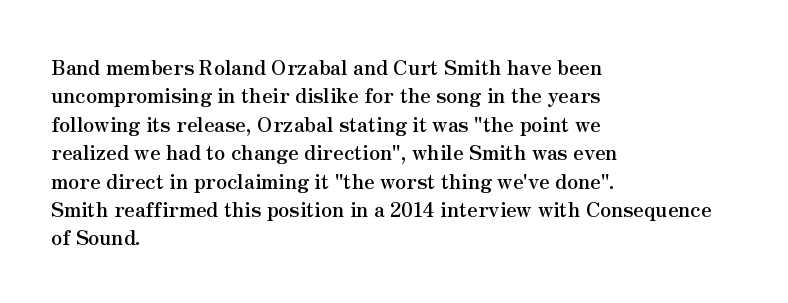
The image shows 20 px bold type, upright; set left-aligned, normal line spacing (1.42x), normal letter spacing, not underlined.
